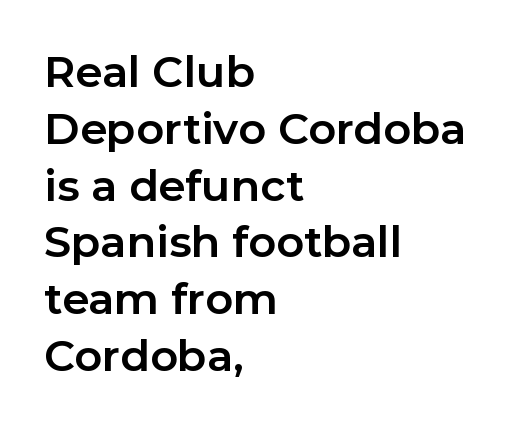
These lines are rendered in a variable-pitch font. Style check: upright. This sample uses a sans-serif face. Notice how the passage keeps a crisp vertical edge on the left only.
